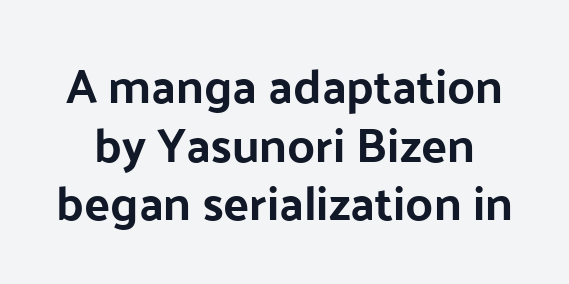
Q: Is the text italic (slanted)? A: No, it is upright.
Q: Is the typeface a serif or a sans-serif typeface? A: Sans-serif.
Q: Is the text underlined? A: No.
Q: Is the spacing between letters normal or unusually wide? A: Normal.
Q: Width (condensed, normal, or wide)? A: Normal.
Q: Stroke contrast? A: Low.
Q: x-height? A: Medium.
Q: Monospaced? A: No.
